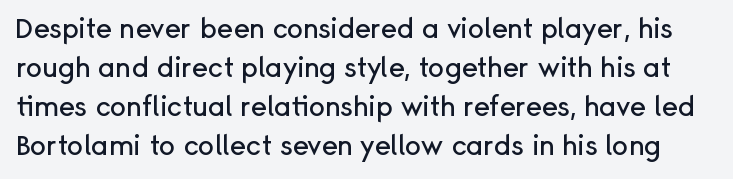
Does the leading feel generous? No, just average. Each row of text sits above clean, open space. You can tell it's not italic because the verticals are truly vertical. Honestly, the letter spacing is just normal — you wouldn't notice it.
